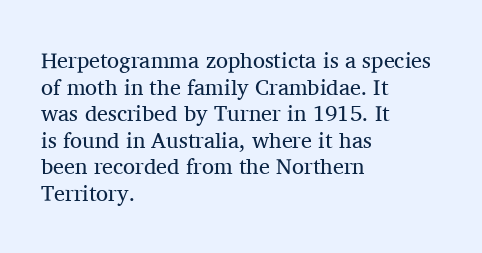
{"italic": "no", "bold": "no", "underline": "no", "align": "left", "line_spacing_ratio": 1.21, "letter_spacing": "normal", "letter_spacing_em": 0.0, "glyph_px": 22}
